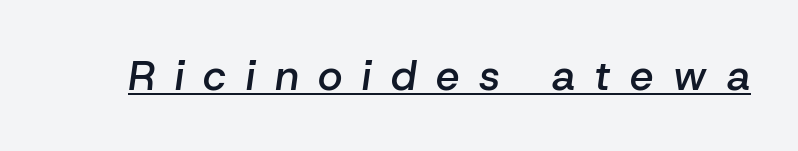
Q: Is the text bold? A: Semi-bold.
Q: Is the text italic (slanted)? A: Yes, it leans right by about 8 degrees.
Q: Is the text underlined? A: Yes.
Q: Is the spacing between letters normal or unusually wide? A: Unusually wide.
Q: Width (condensed, normal, or wide)? A: Normal.
Q: Stroke contrast? A: Low.
Q: x-height? A: Medium.
Q: Monospaced? A: No.
